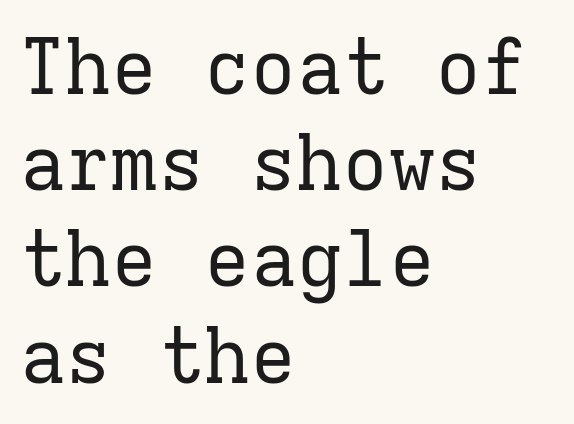
Q: Is the text bold? A: No.
Q: Is the text italic (slanted)? A: No, it is upright.
Q: Is the typeface a serif or a sans-serif typeface? A: Serif.
Q: Is the text underlined? A: No.
Q: How is the paragraph aligned? A: Left-aligned.
Q: Is the spacing between letters normal or unusually wide? A: Normal.
Q: Is the spacing between lines tight, normal or loose? A: Normal.
Q: Width (condensed, normal, or wide)? A: Normal.
Q: Stroke contrast? A: Low.
Q: x-height? A: Medium.
Q: Monospaced? A: Yes.
